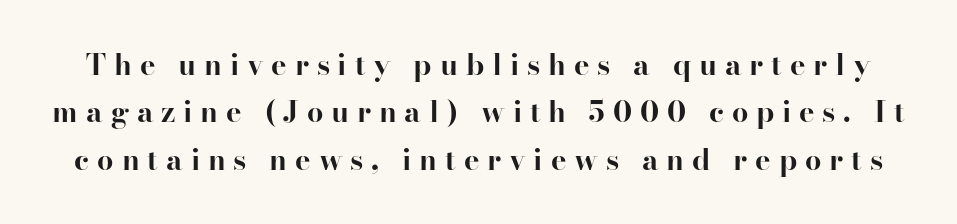
You can tell it's not italic because the verticals are truly vertical. Summary of vertical rhythm: regular, with standard interline spacing. Summary of weight: heavy, a full bold. Are there feet on the stems? There are — it's a serif.
